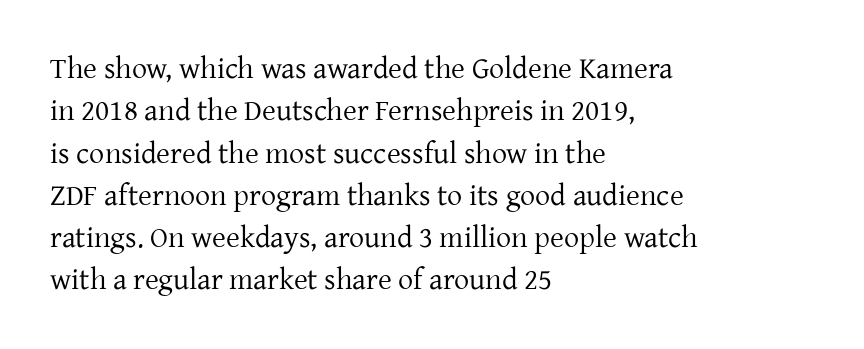
Counters stay open thanks to moderate or lighter strokes. Interline gaps are of average width in this sample. Glyph-to-glyph distance matches everyday printed text. Clear beneath every line of the passage. Is this a sans? No — the strokes have serifs.
